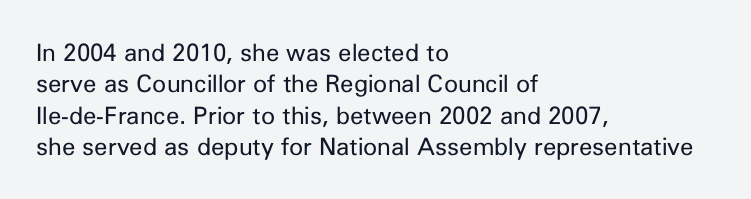
Q: Is the text bold? A: No.
Q: Is the text italic (slanted)? A: No, it is upright.
Q: Is the text underlined? A: No.
Q: How is the paragraph aligned? A: Left-aligned.
Q: Is the spacing between letters normal or unusually wide? A: Normal.
Q: Is the spacing between lines tight, normal or loose? A: Normal.
